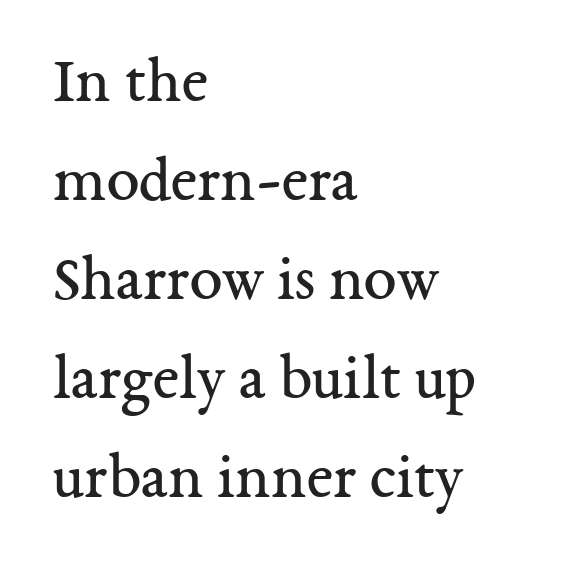
The image shows 66 px regular-weight serif type, upright; set left-aligned, normal line spacing (1.5x), normal letter spacing, not underlined; medium stroke contrast and a medium x-height.
